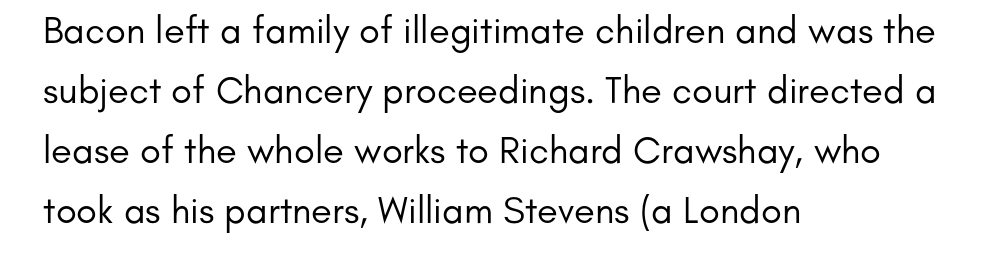
{"serif": "no", "italic": "no", "bold": "no", "weight": "regular", "width": "normal", "stroke_contrast": "low", "x_height": "small", "monospaced": "no", "underline": "no", "align": "left", "line_spacing": "normal", "line_spacing_ratio": 1.58, "letter_spacing": "normal", "letter_spacing_em": 0.0, "glyph_px": 38}
